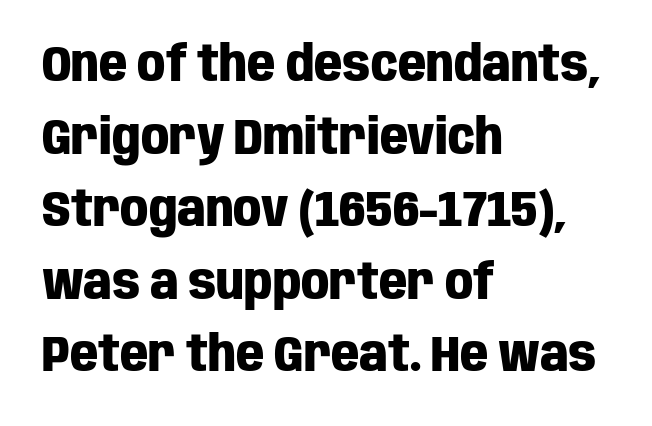
Q: Is the text bold? A: Yes.
Q: Is the text italic (slanted)? A: No, it is upright.
Q: Is the typeface a serif or a sans-serif typeface? A: Sans-serif.
Q: Is the text underlined? A: No.
Q: How is the paragraph aligned? A: Left-aligned.
Q: Is the spacing between letters normal or unusually wide? A: Normal.
Q: Is the spacing between lines tight, normal or loose? A: Normal.
Q: Width (condensed, normal, or wide)? A: Condensed.
Q: Stroke contrast? A: Low.
Q: x-height? A: Large.
Q: Monospaced? A: No.
